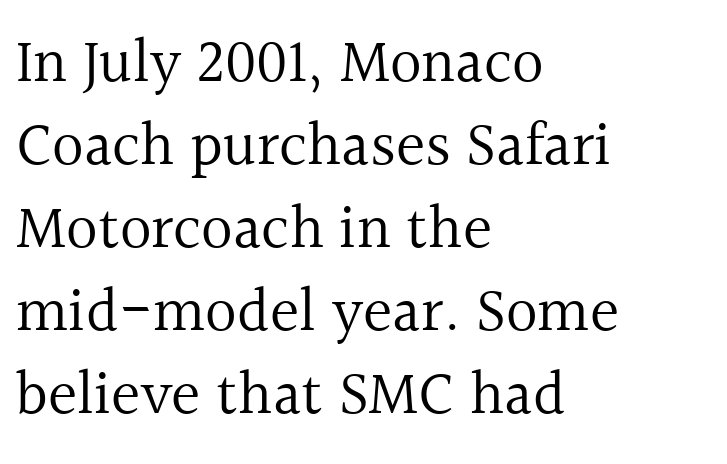
Stem width sits at or under what a default text font uses. Horizontally, the lines are justified to the leading edge only. When letters stand straight like this, we call the style roman or upright. Beneath every word, the page is bare. The space between consecutive lines is moderate. These lines are rendered in a variable-pitch font.
